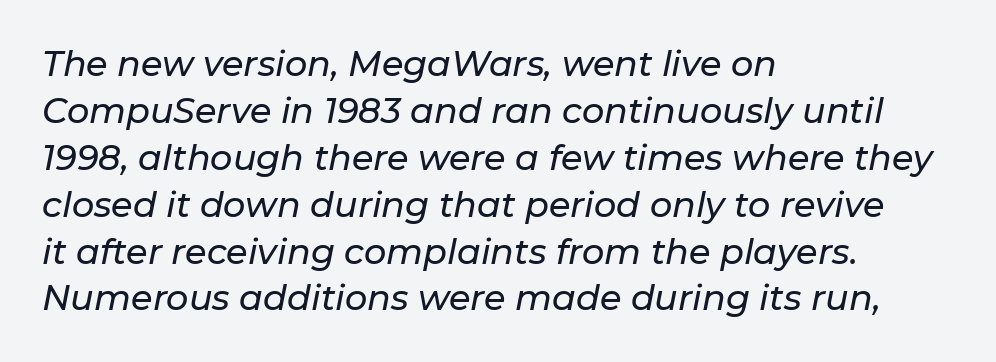
{"italic": "yes", "lean": "right", "slant_degrees": 11, "width": "normal", "stroke_contrast": "low", "x_height": "medium", "monospaced": "no", "underline": "no", "align": "left", "line_spacing": "normal", "line_spacing_ratio": 1.34, "letter_spacing": "normal", "letter_spacing_em": 0.0, "glyph_px": 35}
